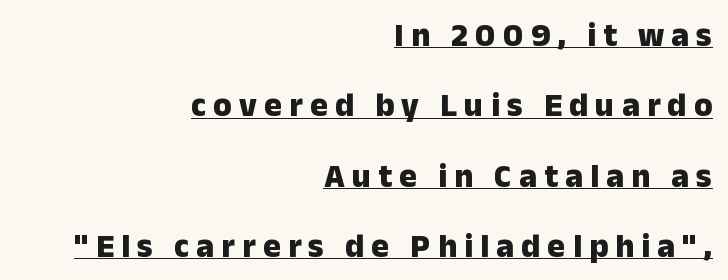
The image shows 33 px heavy sans-serif type, upright; set right-aligned, loose line spacing (2.13x), unusually wide letter spacing (+0.22 em), underlined; low stroke contrast and a medium x-height.
